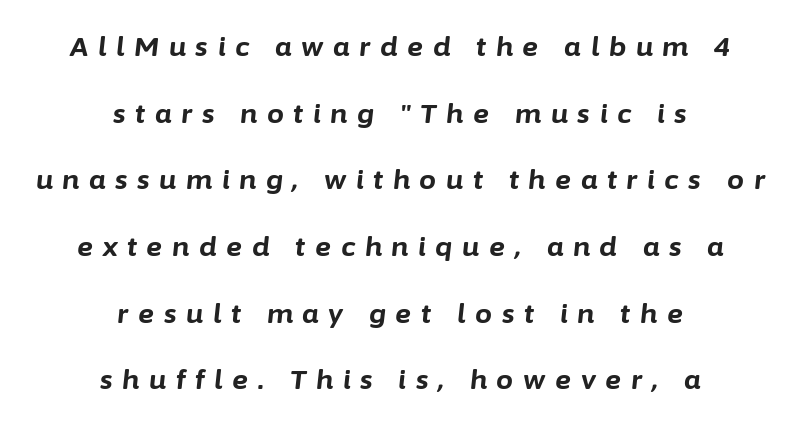
Q: Is the text bold? A: Yes.
Q: Is the text italic (slanted)? A: Yes, it leans right by about 6 degrees.
Q: Is the text underlined? A: No.
Q: How is the paragraph aligned? A: Centered.
Q: Is the spacing between letters normal or unusually wide? A: Unusually wide.
Q: Is the spacing between lines tight, normal or loose? A: Loose.
